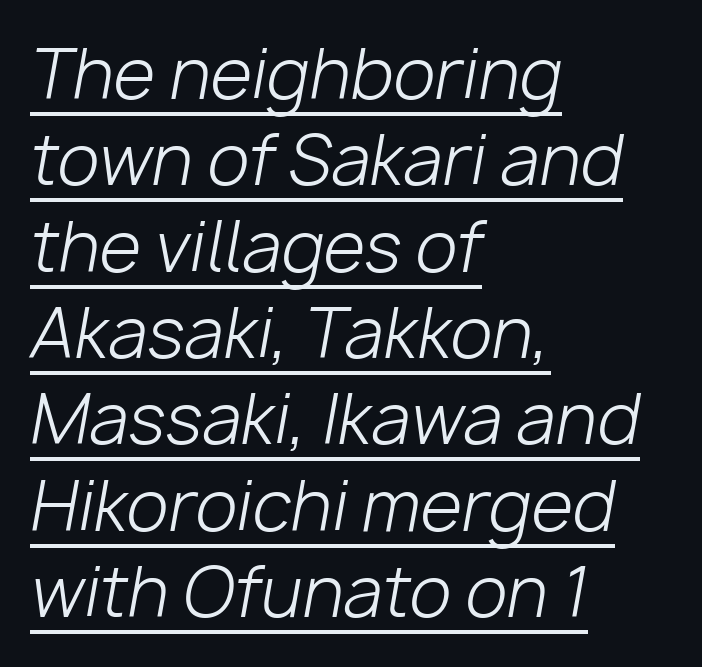
The image shows 68 px light type, italic (leaning right); set left-aligned, normal line spacing (1.27x), normal letter spacing, underlined; low stroke contrast and a medium x-height.
